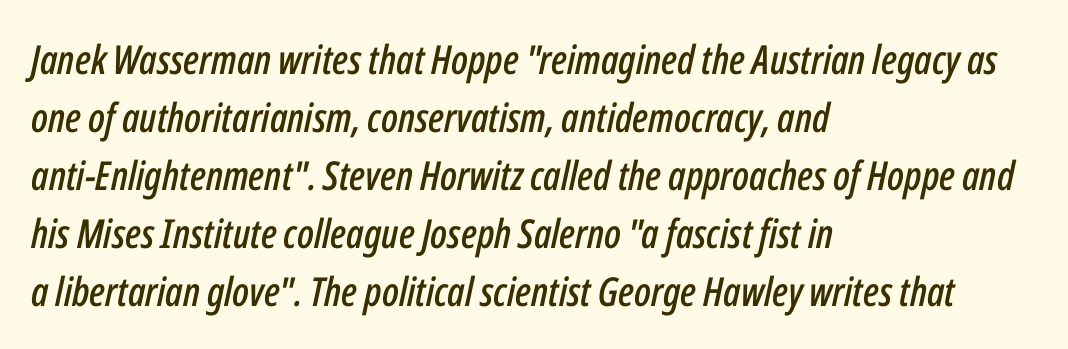
Q: Is the text italic (slanted)? A: Yes, it leans right by about 12 degrees.
Q: Is the text underlined? A: No.
Q: How is the paragraph aligned? A: Left-aligned.
Q: Is the spacing between letters normal or unusually wide? A: Normal.
Q: Is the spacing between lines tight, normal or loose? A: Normal.
Q: Width (condensed, normal, or wide)? A: Condensed.
Q: Stroke contrast? A: Low.
Q: x-height? A: Medium.
Q: Monospaced? A: No.
